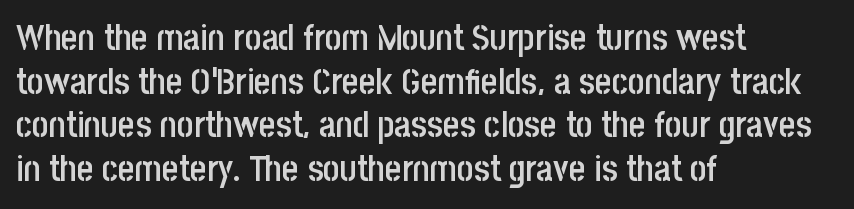
The image shows 36 px semibold, condensed sans-serif type, upright; set left-aligned, line spacing 1.21x, normal letter spacing, not underlined; low stroke contrast and a large x-height.
